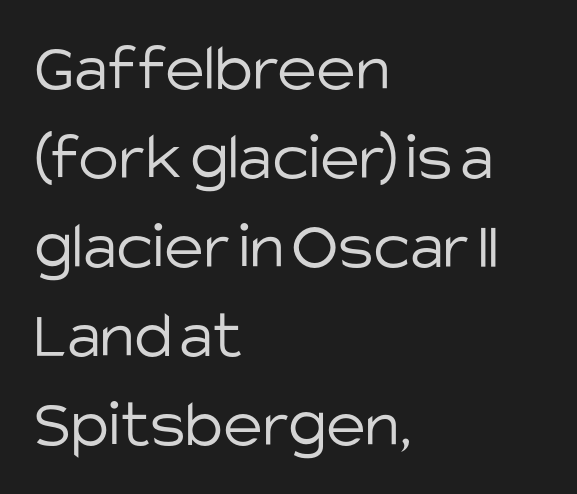
The image shows 68 px light sans-serif type, upright; set left-aligned, normal line spacing (1.31x), normal letter spacing, not underlined; low stroke contrast and a large x-height.
